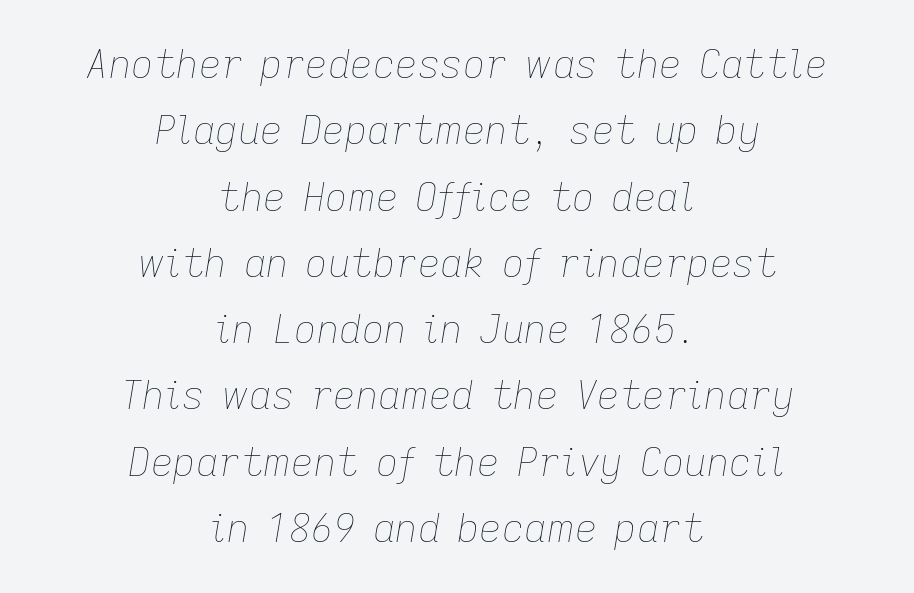
The image shows 39 px thin type, italic (leaning right); set centered, normal line spacing (1.7x), normal letter spacing, not underlined; low stroke contrast and a medium x-height.
